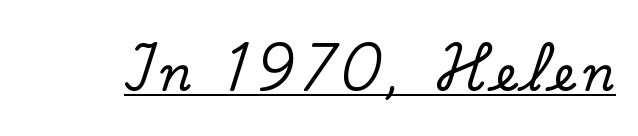
The type family on display is of the serif kind. Underlined type. Note the varied advance widths — an 'i' is clearly narrower than an 'm'.
